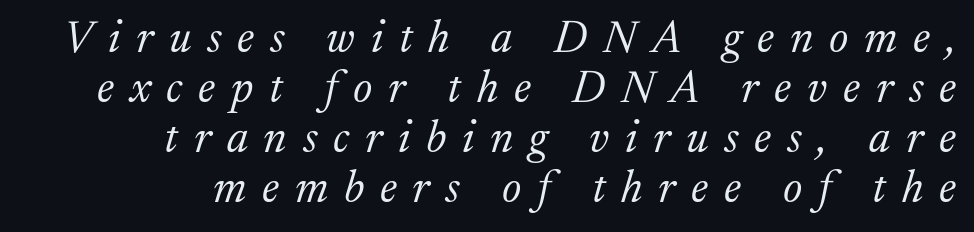
The weight tops out at a normal text grade. Regarding leading, the lines here are crowded together. This rendering employs a face with finishing strokes, i.e., a serif. Students, note that the glyphs here are deliberately spaced far apart. Emphasis-style slanted type is in use.
